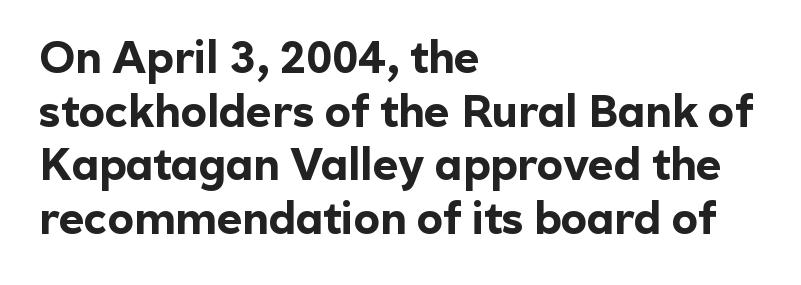
{"serif": "no", "italic": "no", "bold": "yes", "weight": "bold", "width": "normal", "x_height": "medium", "monospaced": "no", "underline": "no", "align": "left", "line_spacing_ratio": 1.22, "letter_spacing": "normal", "letter_spacing_em": 0.0, "glyph_px": 44}
